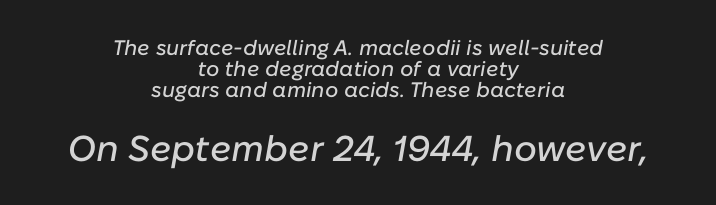
Q: Is the text italic (slanted)? A: Yes, it leans right by about 10 degrees.
Q: Is the text underlined? A: No.
Q: How is the paragraph aligned? A: Centered.
Q: Is the spacing between letters normal or unusually wide? A: Normal.
Q: Is the spacing between lines tight, normal or loose? A: Tight.
Q: Which block of text is set in a larger size, the first (top) or the second (bottom)? A: The second (bottom) one.
Q: Width (condensed, normal, or wide)? A: Normal.
Q: Stroke contrast? A: Low.
Q: x-height? A: Medium.
Q: Monospaced? A: No.
